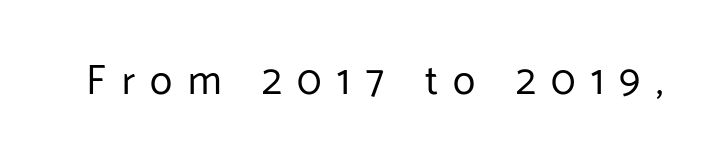
The image shows 41 px regular-weight sans-serif type, upright; set unusually wide letter spacing (+0.38 em), not underlined; low stroke contrast and a medium x-height.
